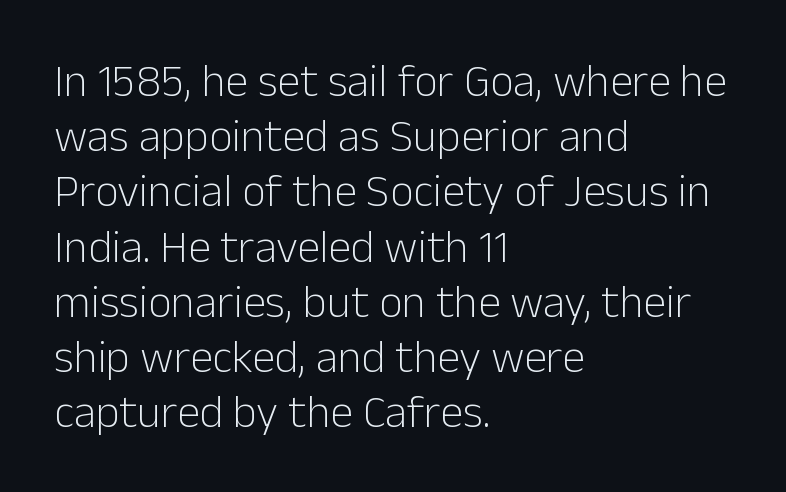
The image shows 46 px light sans-serif type, upright; set left-aligned, line spacing 1.2x, normal letter spacing, not underlined; low stroke contrast and a medium x-height.
